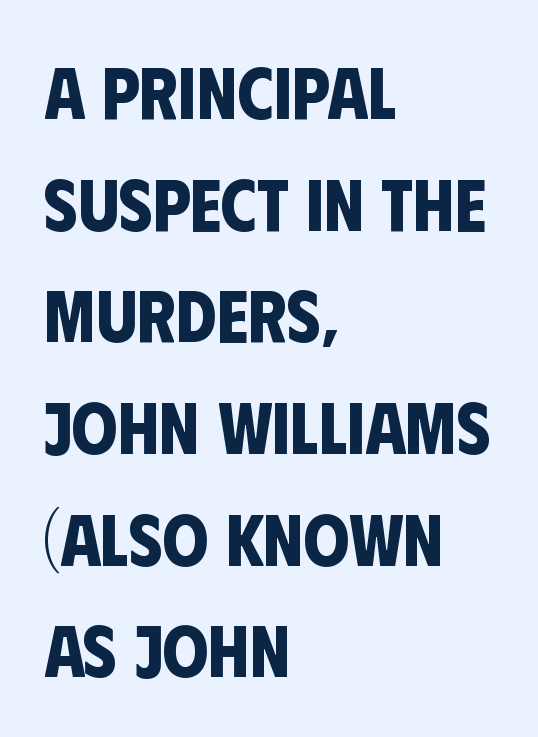
The image shows 73 px bold, condensed sans-serif type; set left-aligned, normal line spacing (1.53x), normal letter spacing, not underlined; low stroke contrast and a large x-height.
